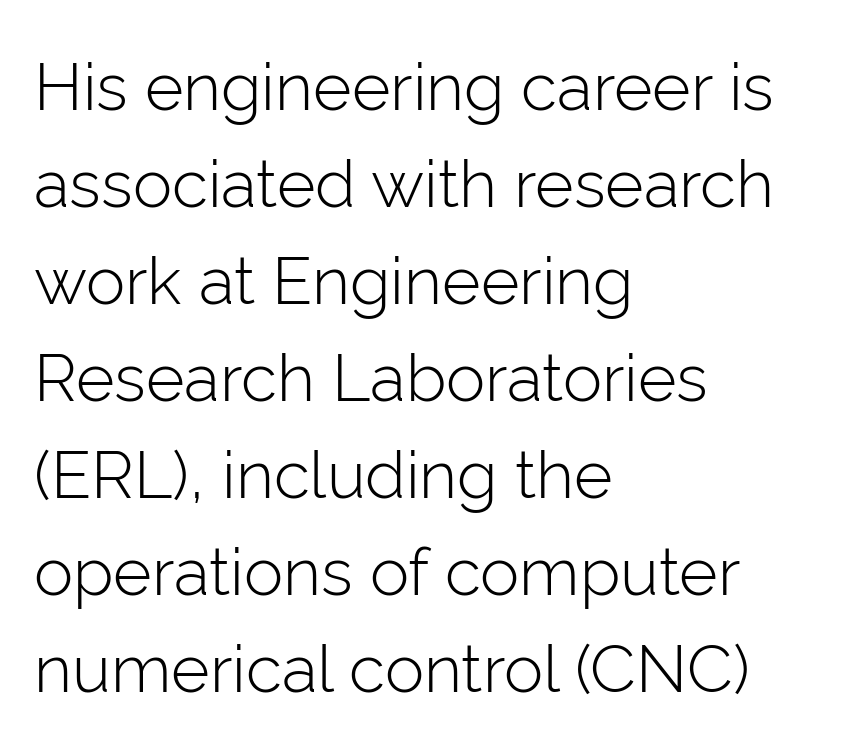
Vertical strokes here are truly vertical. The baseline area is clear. Compared with a centered layout, this one pins lines to the left instead. These lines keep a tight, regular rhythm from letter to letter. Is this a fixed-width face? No — the glyphs have proportional, varying widths.
